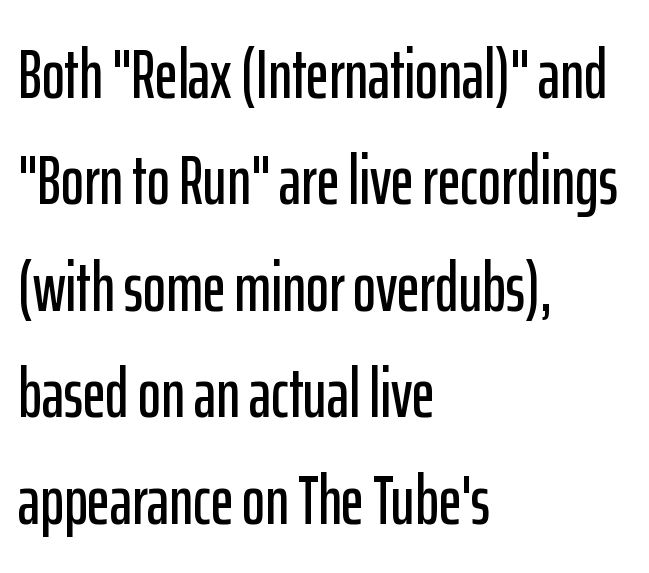
Standard letterfit; no display-style spreading of the glyphs. The face used here is proportionally spaced, like ordinary book or web type. Type style note: lacks serifs. Alignment: flush left.
